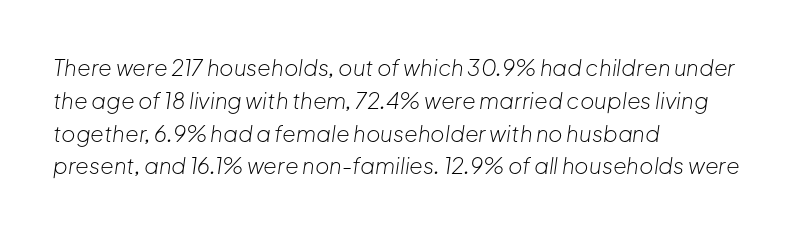
The zone under the glyphs is completely vacant. The font's italic variant was chosen for this text. Successive baselines arrive at the customary interval. These glyphs show unthickened strokes, regular width or finer. Is the block centered? No — it sits flush against the left margin.
